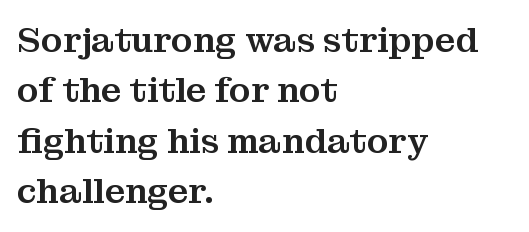
A roman cut, with each character standing at attention. Look at the bottom of the vertical strokes: they flare into serifs here. The designer left line spacing at the default. Rule under the text: the space is simply empty. Proportional: the letters do not fall into vertical columns.
